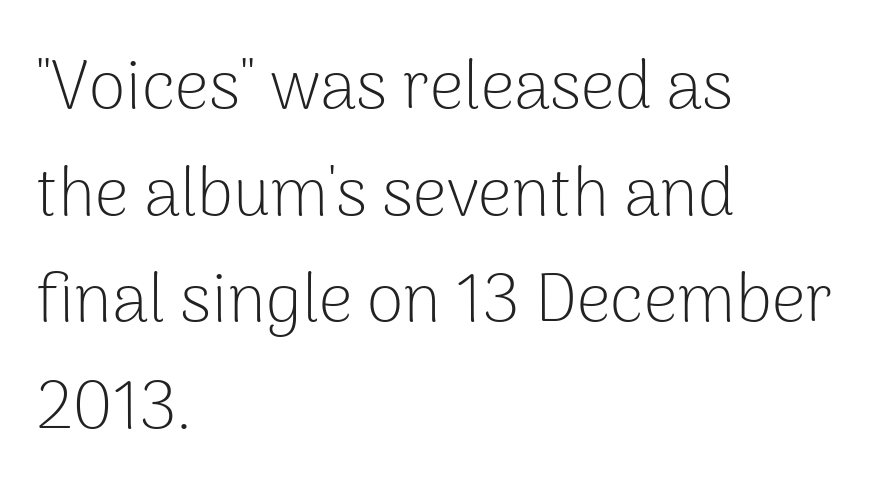
{"serif": "no", "italic": "no", "bold": "no", "weight": "light", "width": "normal", "stroke_contrast": "low", "x_height": "medium", "monospaced": "no", "underline": "no", "align": "left", "line_spacing": "normal", "line_spacing_ratio": 1.59, "letter_spacing": "normal", "letter_spacing_em": 0.0, "glyph_px": 67}
